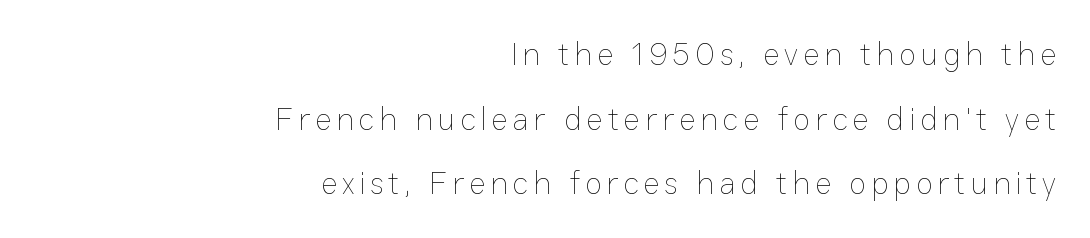
{"italic": "no", "bold": "no", "weight": "thin", "width": "normal", "stroke_contrast": "low", "x_height": "medium", "monospaced": "no", "underline": "no", "align": "right", "line_spacing": "loose", "line_spacing_ratio": 2.02, "glyph_px": 32}
